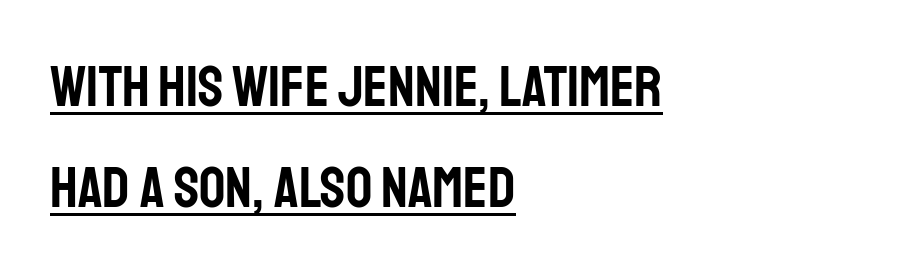
Q: Is the text italic (slanted)? A: No, it is upright.
Q: Is the typeface a serif or a sans-serif typeface? A: Sans-serif.
Q: Is the text underlined? A: Yes.
Q: How is the paragraph aligned? A: Left-aligned.
Q: Is the spacing between letters normal or unusually wide? A: Normal.
Q: Width (condensed, normal, or wide)? A: Condensed.
Q: Stroke contrast? A: Low.
Q: x-height? A: Large.
Q: Monospaced? A: No.
